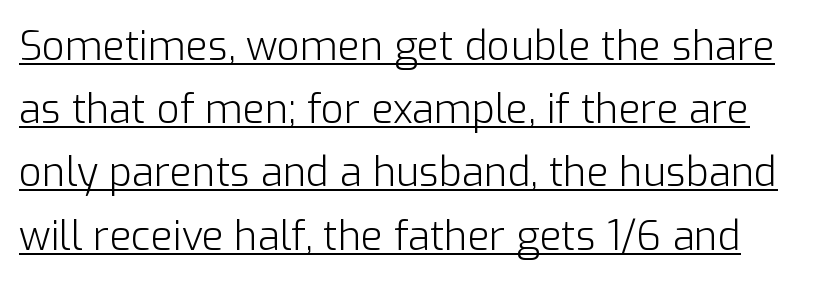
This is roman type, the default non-slanted kind. The rendering uses the underline text-decoration. The typeface chosen for these lines omits serifs. Honestly, the row spacing looks completely unremarkable. The font is comparable to plain body text, perhaps lighter.
